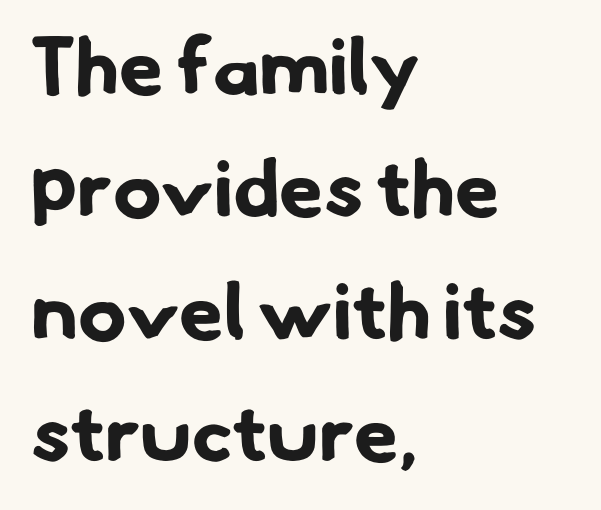
{"serif": "no", "bold": "yes", "weight": "bold", "width": "normal", "stroke_contrast": "low", "x_height": "small", "monospaced": "no", "underline": "no", "align": "left", "line_spacing": "normal", "line_spacing_ratio": 1.53, "letter_spacing": "normal", "letter_spacing_em": 0.0, "glyph_px": 80}
